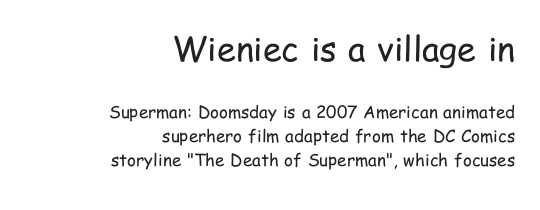
The image shows 34 px regular-weight, condensed sans-serif type, upright; set right-aligned, normal line spacing (1.41x), normal letter spacing, not underlined; the first (top) block is 2.0x larger; low stroke contrast and a medium x-height.
